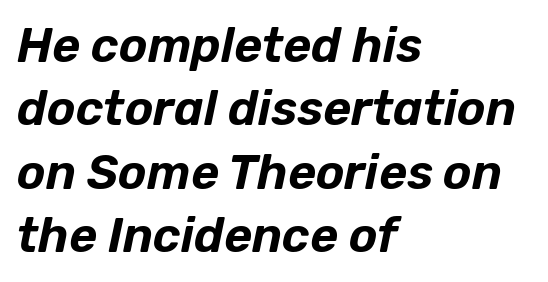
The image shows 48 px text type, italic (leaning right); set left-aligned, normal line spacing (1.32x), normal letter spacing, not underlined; low stroke contrast and a medium x-height.
